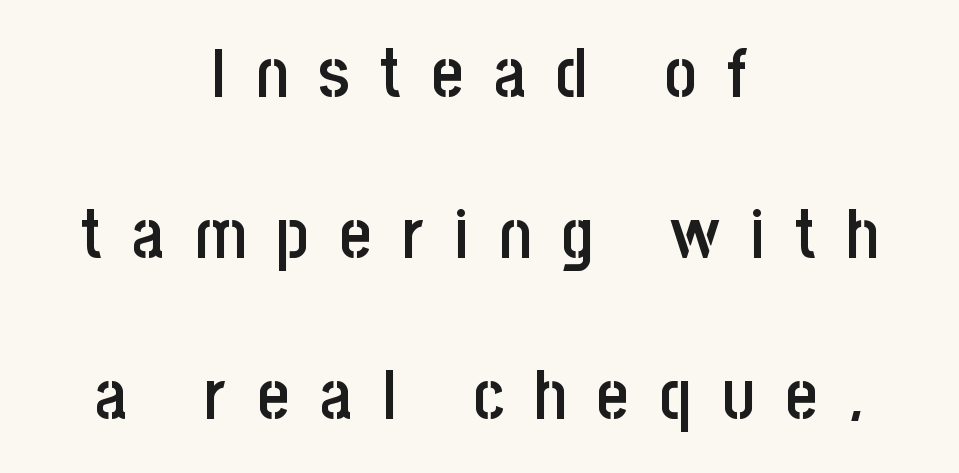
Q: Is the text bold? A: Semi-bold.
Q: Is the text italic (slanted)? A: No, it is upright.
Q: Is the typeface a serif or a sans-serif typeface? A: Sans-serif.
Q: Is the text underlined? A: No.
Q: How is the paragraph aligned? A: Centered.
Q: Is the spacing between letters normal or unusually wide? A: Unusually wide.
Q: Is the spacing between lines tight, normal or loose? A: Loose.
Q: Width (condensed, normal, or wide)? A: Condensed.
Q: Stroke contrast? A: Low.
Q: x-height? A: Large.
Q: Monospaced? A: No.
